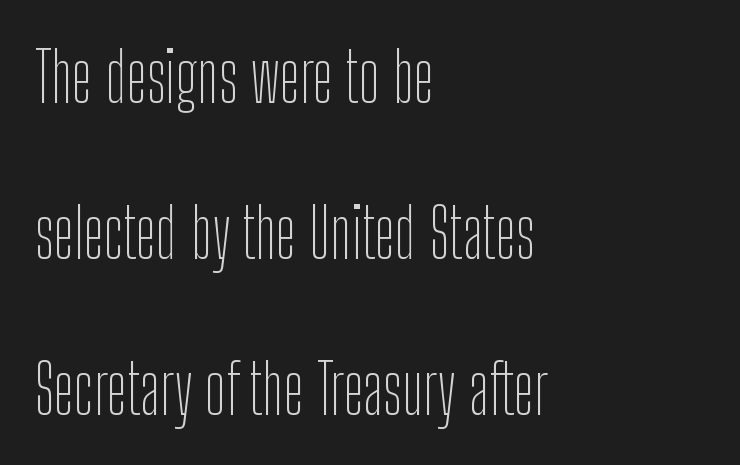
The image shows 69 px thin, condensed sans-serif type, upright; set left-aligned, loose line spacing (2.26x), normal letter spacing, not underlined; low stroke contrast and a medium x-height.
